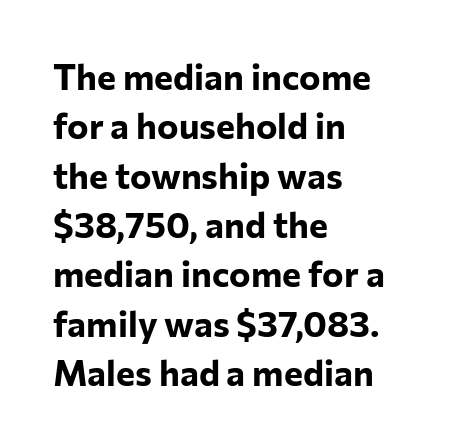
The image shows 36 px bold sans-serif type, upright; set left-aligned, normal line spacing (1.37x), normal letter spacing, not underlined; low stroke contrast and a medium x-height.
